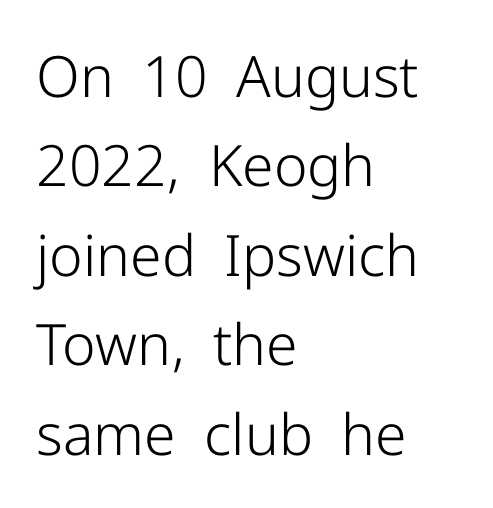
The image shows 57 px light sans-serif type, upright; set left-aligned, normal line spacing (1.57x), normal letter spacing, not underlined; low stroke contrast and a medium x-height.
